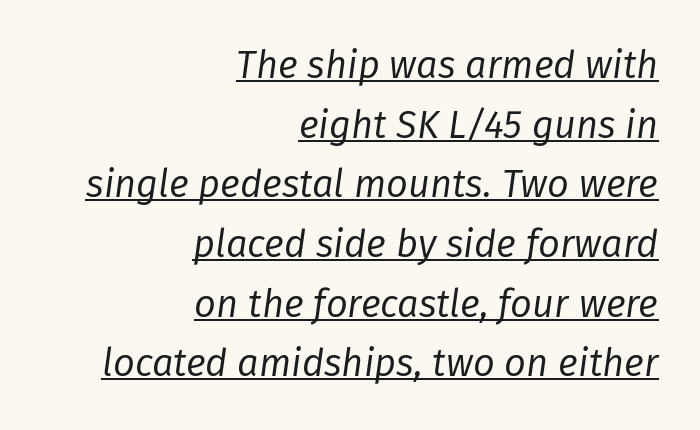
The image shows 38 px regular-weight type, italic (leaning right); set right-aligned, normal line spacing (1.57x), normal letter spacing, underlined; low stroke contrast and a medium x-height.
